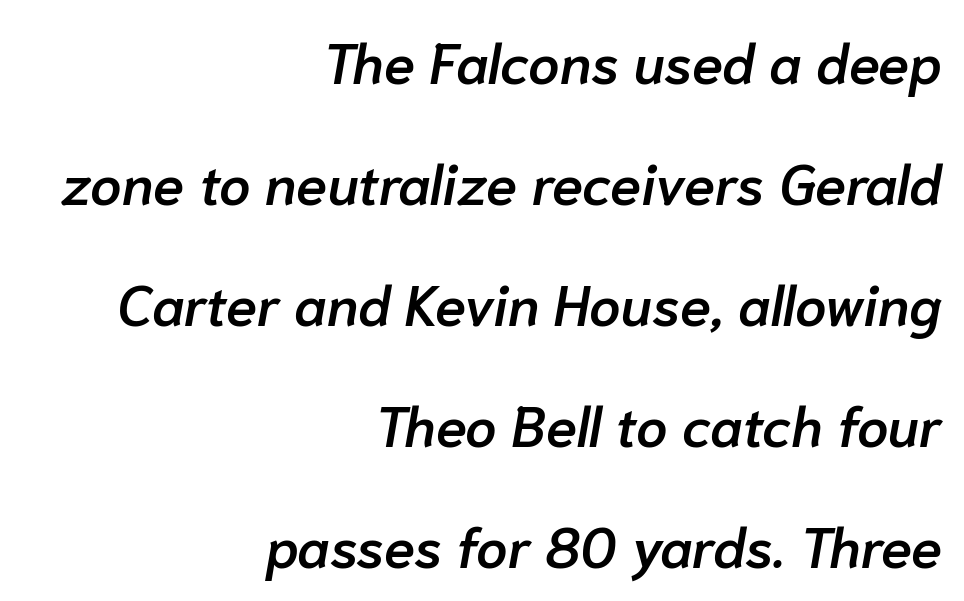
{"italic": "yes", "lean": "right", "slant_degrees": 10, "bold": "semi", "weight": "semibold", "width": "normal", "stroke_contrast": "low", "x_height": "medium", "monospaced": "no", "underline": "no", "align": "right", "line_spacing": "loose", "line_spacing_ratio": 2.16, "letter_spacing": "normal", "letter_spacing_em": 0.0, "glyph_px": 56}
